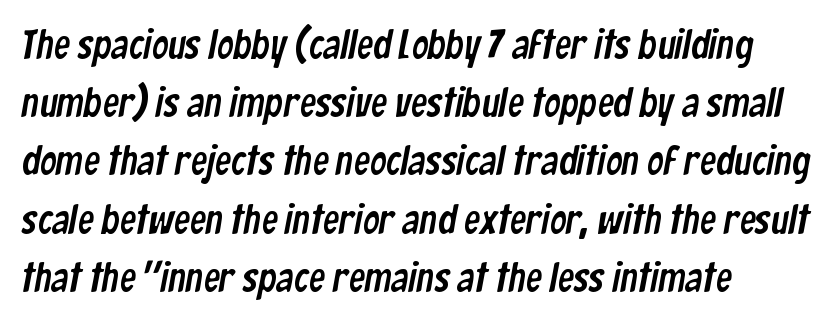
Regarding leading, the lines here are spaced in the standard way. These lines are set flush left with a ragged right edge. The face used here is proportionally spaced, like ordinary book or web type. Tracking value appears to be zero — textbook default spacing. Classification — sans serif.
